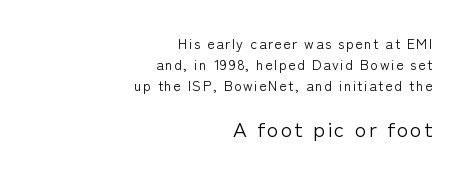
{"italic": "no", "bold": "no", "underline": "no", "align": "right", "line_spacing": "normal", "line_spacing_ratio": 1.5, "larger_block": "second", "size_ratio": 1.5, "glyph_px": 21}
